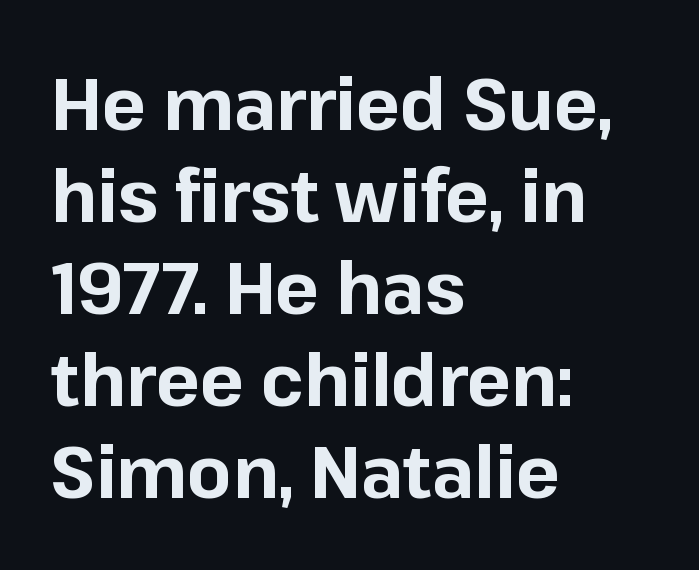
Q: Is the text bold? A: Yes.
Q: Is the text italic (slanted)? A: No, it is upright.
Q: Is the typeface a serif or a sans-serif typeface? A: Sans-serif.
Q: Is the text underlined? A: No.
Q: How is the paragraph aligned? A: Left-aligned.
Q: Is the spacing between letters normal or unusually wide? A: Normal.
Q: Is the spacing between lines tight, normal or loose? A: Normal.
Q: Width (condensed, normal, or wide)? A: Normal.
Q: Stroke contrast? A: Low.
Q: x-height? A: Medium.
Q: Monospaced? A: No.
